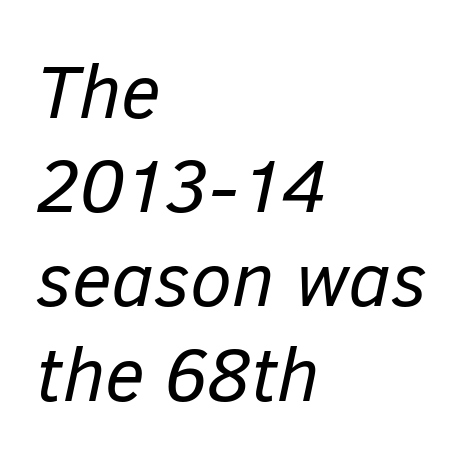
{"italic": "yes", "lean": "right", "slant_degrees": 12, "bold": "no", "weight": "regular", "width": "normal", "stroke_contrast": "low", "x_height": "medium", "monospaced": "no", "underline": "no", "align": "left", "line_spacing_ratio": 1.24, "letter_spacing": "normal", "letter_spacing_em": 0.0, "glyph_px": 76}
